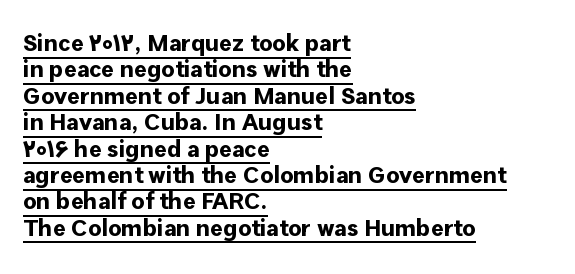
Q: Is the text bold? A: Yes.
Q: Is the text italic (slanted)? A: No, it is upright.
Q: Is the text underlined? A: Yes.
Q: How is the paragraph aligned? A: Left-aligned.
Q: Is the spacing between letters normal or unusually wide? A: Normal.
Q: Is the spacing between lines tight, normal or loose? A: Tight.
